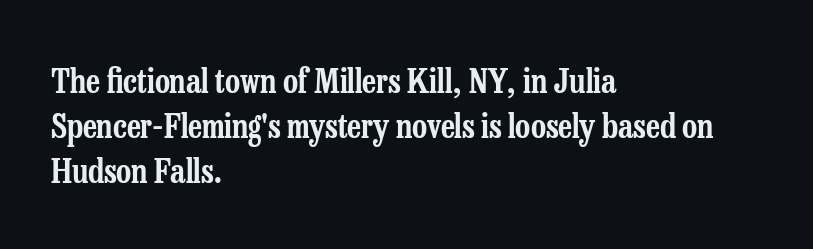
Q: Is the text italic (slanted)? A: No, it is upright.
Q: Is the typeface a serif or a sans-serif typeface? A: Serif.
Q: Is the text underlined? A: No.
Q: How is the paragraph aligned? A: Left-aligned.
Q: Is the spacing between letters normal or unusually wide? A: Normal.
Q: Is the spacing between lines tight, normal or loose? A: Normal.
Q: Width (condensed, normal, or wide)? A: Condensed.
Q: Stroke contrast? A: Low.
Q: x-height? A: Medium.
Q: Monospaced? A: No.
